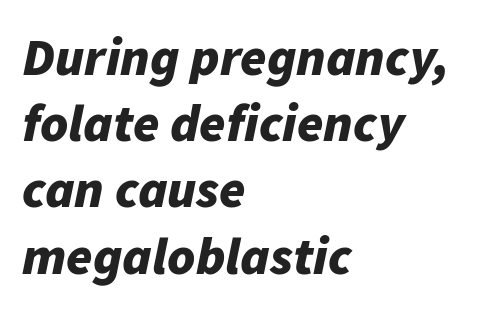
{"italic": "yes", "lean": "right", "slant_degrees": 11, "bold": "yes", "weight": "bold", "width": "normal", "stroke_contrast": "low", "x_height": "medium", "monospaced": "no", "underline": "no", "align": "left", "line_spacing": "normal", "line_spacing_ratio": 1.25, "letter_spacing": "normal", "letter_spacing_em": 0.0, "glyph_px": 53}
